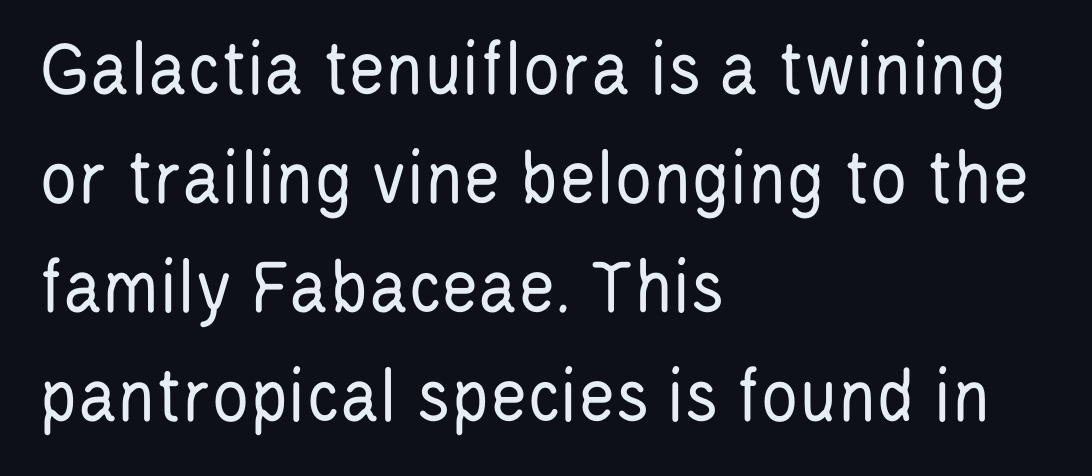
The image shows 79 px regular-weight, condensed sans-serif type, upright; set left-aligned, normal line spacing (1.38x), normal letter spacing, not underlined; low stroke contrast and a large x-height.
